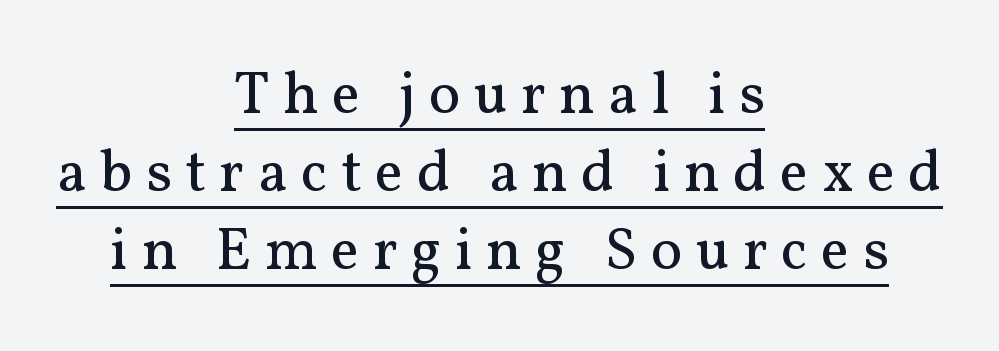
Nope, not italic — everything's standing straight. Spacing verdict: proportional, widths tailored to each character. What decoration does the sample have? An underline. Words appear elongated and porous because spacing is wide. Caption: face not bold, strokes unweighted.
